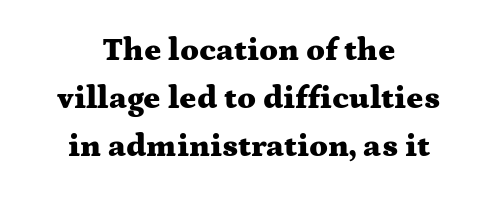
{"serif": "yes", "italic": "no", "bold": "yes", "weight": "heavy", "width": "wide", "stroke_contrast": "medium", "x_height": "medium", "monospaced": "no", "underline": "no", "align": "center", "line_spacing": "normal", "line_spacing_ratio": 1.5, "letter_spacing": "normal", "letter_spacing_em": 0.0, "glyph_px": 32}
